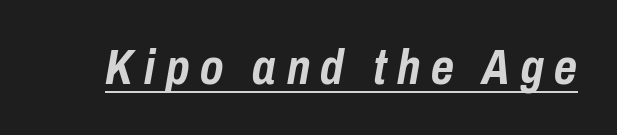
The image shows 49 px semibold, condensed type, italic (leaning right); set unusually wide letter spacing (+0.22 em), underlined; low stroke contrast and a medium x-height.
